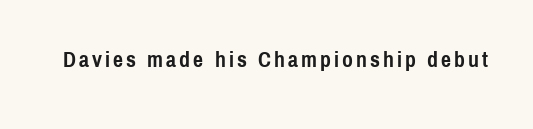
{"italic": "no", "bold": "yes", "underline": "no", "glyph_px": 22}
